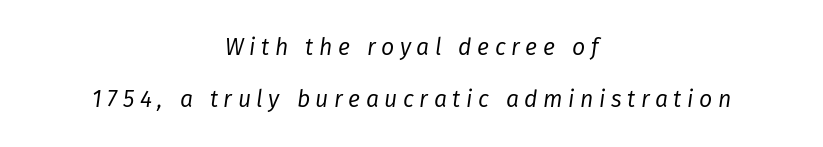
The type is letterspaced generously, with wide tracking. This rendering features lettering with no underline. This is not heavy type; no bold has been used. Quick note: interline space is abundant. Notice how the passage keeps no hard edge, just a central spine. It's the slanting kind of type.
